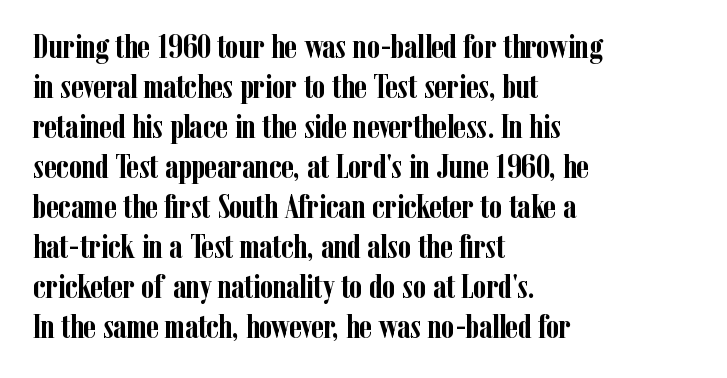
The image shows 33 px semibold, condensed serif type, upright; set left-aligned, line spacing 1.21x, normal letter spacing, not underlined; low stroke contrast and a medium x-height.
